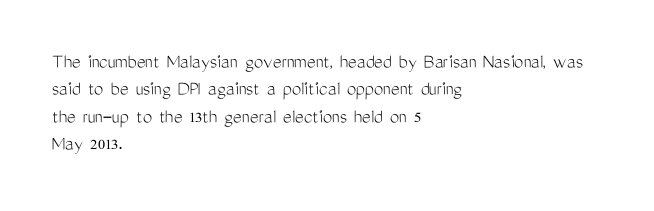
Q: Is the text bold? A: No.
Q: Is the text italic (slanted)? A: No, it is upright.
Q: Is the text underlined? A: No.
Q: How is the paragraph aligned? A: Left-aligned.
Q: Is the spacing between letters normal or unusually wide? A: Normal.
Q: Is the spacing between lines tight, normal or loose? A: Normal.
